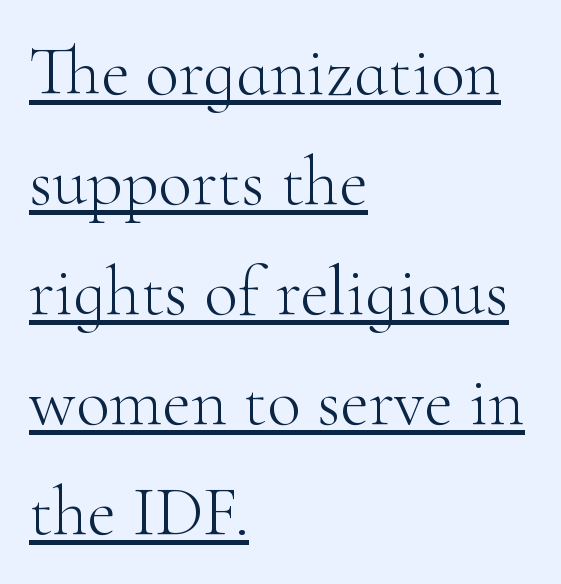
Q: Is the text bold? A: No.
Q: Is the text italic (slanted)? A: No, it is upright.
Q: Is the typeface a serif or a sans-serif typeface? A: Serif.
Q: Is the text underlined? A: Yes.
Q: How is the paragraph aligned? A: Left-aligned.
Q: Is the spacing between letters normal or unusually wide? A: Normal.
Q: Is the spacing between lines tight, normal or loose? A: Normal.
Q: Width (condensed, normal, or wide)? A: Normal.
Q: Stroke contrast? A: High.
Q: x-height? A: Small.
Q: Monospaced? A: No.
